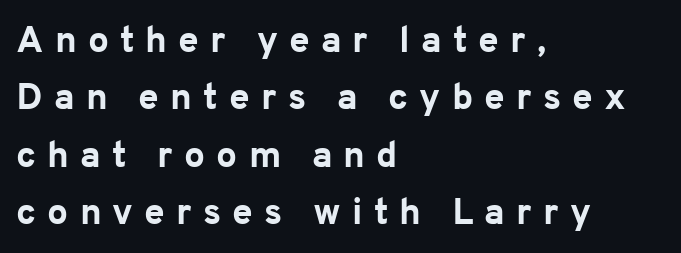
{"serif": "no", "italic": "no", "bold": "yes", "weight": "bold", "width": "normal", "stroke_contrast": "low", "x_height": "medium", "monospaced": "no", "underline": "no", "align": "left", "line_spacing": "normal", "line_spacing_ratio": 1.55, "letter_spacing": "wide", "letter_spacing_em": 0.3, "glyph_px": 37}
